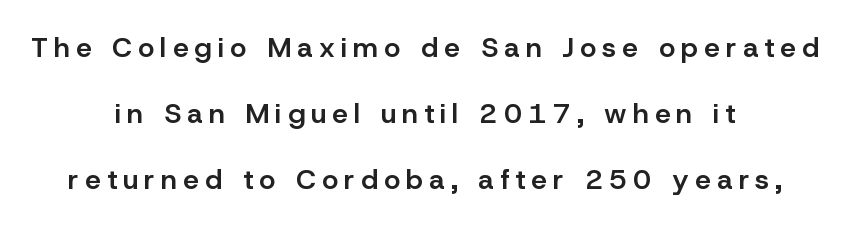
The image shows 28 px semibold sans-serif type, upright; set centered, loose line spacing (2.35x), unusually wide letter spacing (+0.22 em), not underlined; low stroke contrast and a medium x-height.
